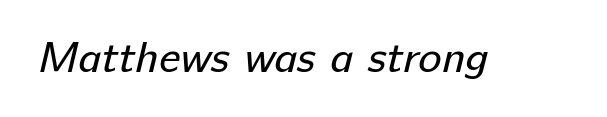
The image shows 44 px regular-weight sans-serif type; set normal letter spacing, not underlined; low stroke contrast and a medium x-height.
